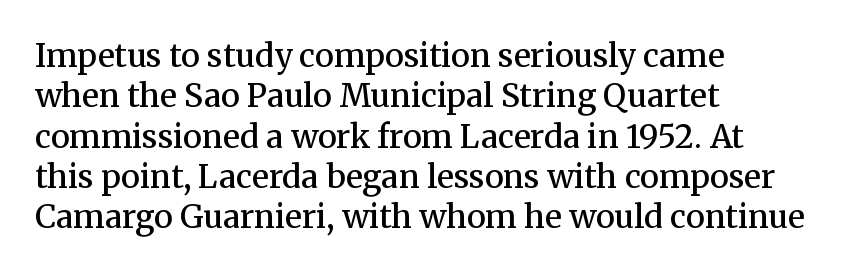
{"serif": "yes", "italic": "no", "bold": "semi", "weight": "semibold", "width": "normal", "stroke_contrast": "medium", "x_height": "medium", "monospaced": "no", "underline": "no", "align": "left", "line_spacing": "normal", "line_spacing_ratio": 1.26, "letter_spacing": "normal", "letter_spacing_em": 0.0, "glyph_px": 32}
